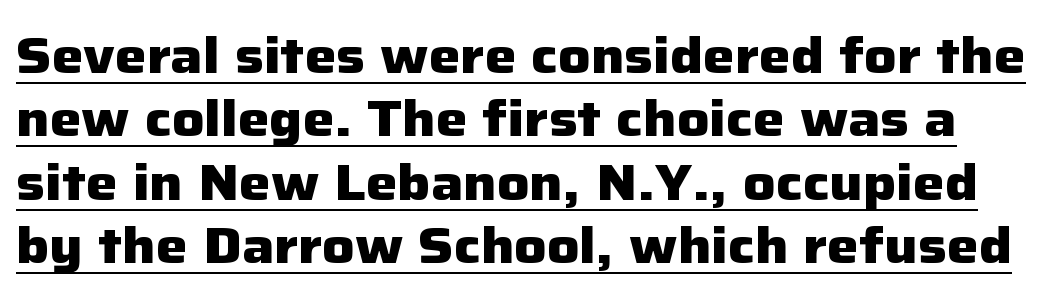
Tall strokes in this sample are plumb rather than angled. Serif or sans? Sans — the stroke terminals are bare. The rows are spaced the way most documents space them. These lines carry a lot of weight — the face is fully bold. Underlining? Definitely there.
